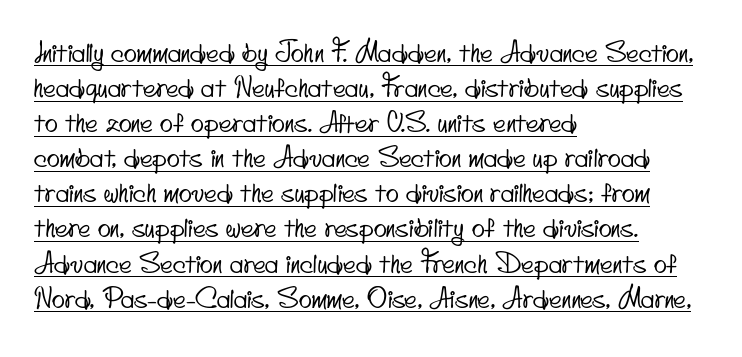
Q: Is the text underlined? A: Yes.
Q: How is the paragraph aligned? A: Left-aligned.
Q: Is the spacing between letters normal or unusually wide? A: Normal.
Q: Is the spacing between lines tight, normal or loose? A: Normal.
